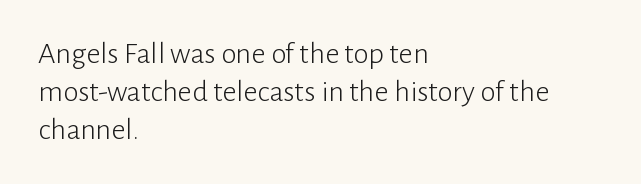
A quiet, ordinary-to-light weight characterises the typeface. The rendering shows plain stroke endings on the letterforms — a sans-serif design. No extra tracking has been applied to these lines. Letters rest on an invisible, unmarked baseline. The passage shown is typed in a proportional face where columns would drift. The lettering holds an erect, upright posture throughout.
